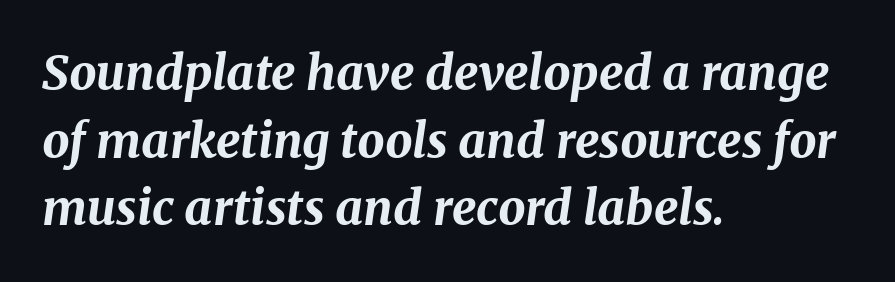
Descender tails drop into unmarked territory. Thick stems and heavy bowls — unmistakably bold. The text carries the slant typical of an italic or oblique font. One-word summary of the alignment: left. Short note: letters normally spaced. Looks like regular typesetting: each glyph gets only the width it needs.
